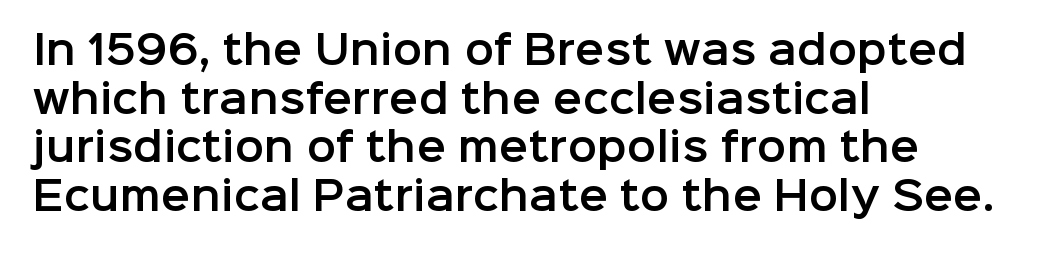
A student would call this left alignment; a typographer would say flush left, rag right. This is roman type, the default non-slanted kind. Rule under the text: the space is simply empty. This sample keeps an unexceptional amount of space between lines. The line texture is even and compact thanks to regular tracking. Note the varied advance widths — an 'i' is clearly narrower than an 'm'.
